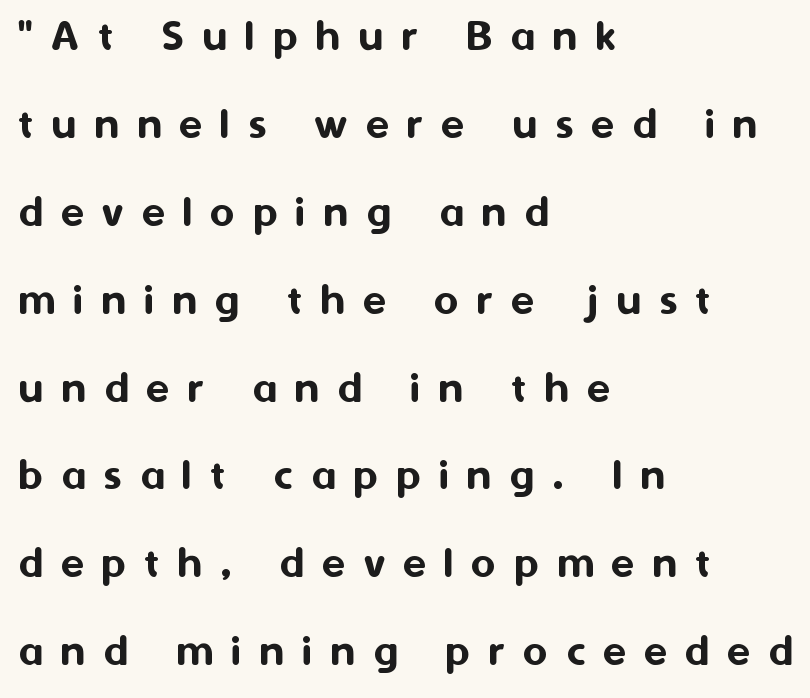
Each row of text sits above clean, open space. The compositor pushed each line to the left boundary. Inter-character spacing is expanded well beyond the font's built-in metrics. The letters carry no serifs — their stems end cleanly without finishing strokes. This is roman type, the default non-slanted kind. Character widths vary here, with narrow letters taking less room than wide ones.
